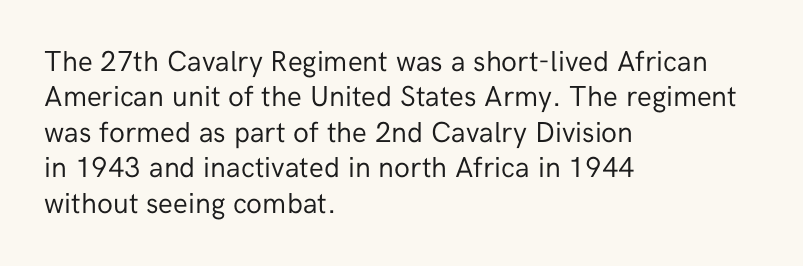
Q: Is the text bold? A: No.
Q: Is the text italic (slanted)? A: No, it is upright.
Q: Is the typeface a serif or a sans-serif typeface? A: Sans-serif.
Q: Is the text underlined? A: No.
Q: How is the paragraph aligned? A: Left-aligned.
Q: Is the spacing between letters normal or unusually wide? A: Normal.
Q: Width (condensed, normal, or wide)? A: Normal.
Q: Stroke contrast? A: Low.
Q: x-height? A: Medium.
Q: Monospaced? A: No.
